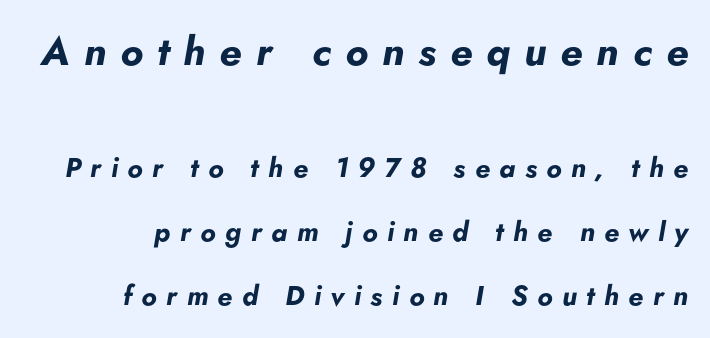
Q: Is the text bold? A: Yes.
Q: Is the text italic (slanted)? A: Yes, it leans right by about 5 degrees.
Q: Is the text underlined? A: No.
Q: How is the paragraph aligned? A: Right-aligned.
Q: Is the spacing between letters normal or unusually wide? A: Unusually wide.
Q: Is the spacing between lines tight, normal or loose? A: Loose.
Q: Which block of text is set in a larger size, the first (top) or the second (bottom)? A: The first (top) one.
Q: Width (condensed, normal, or wide)? A: Normal.
Q: Stroke contrast? A: Low.
Q: x-height? A: Small.
Q: Monospaced? A: No.
